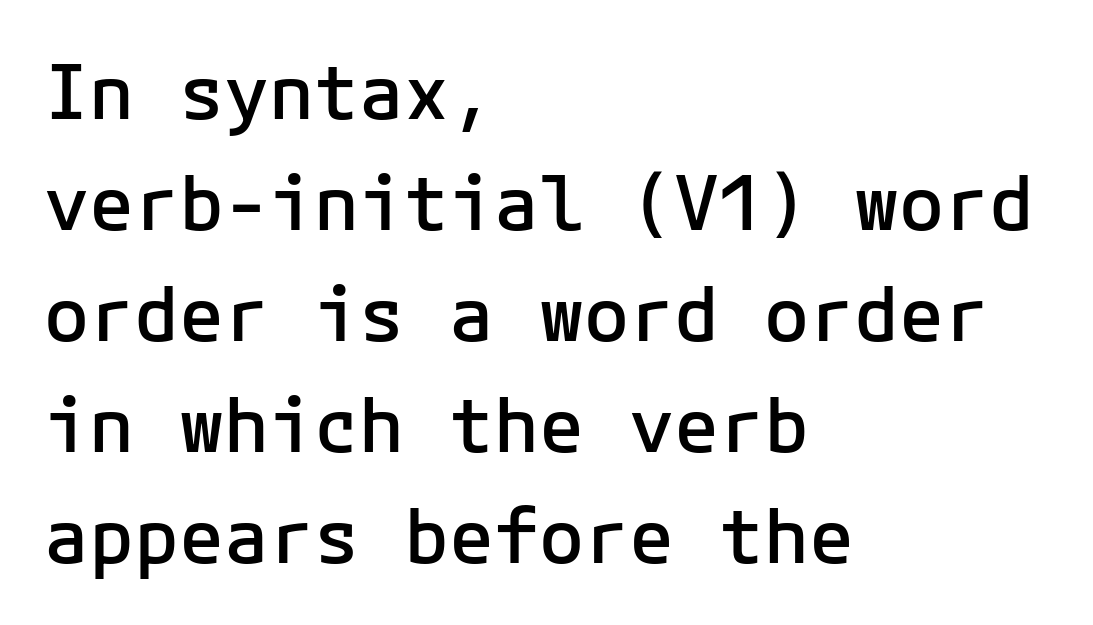
Q: Is the text bold? A: Semi-bold.
Q: Is the text italic (slanted)? A: No, it is upright.
Q: Is the typeface a serif or a sans-serif typeface? A: Sans-serif.
Q: Is the text underlined? A: No.
Q: How is the paragraph aligned? A: Left-aligned.
Q: Is the spacing between letters normal or unusually wide? A: Normal.
Q: Is the spacing between lines tight, normal or loose? A: Normal.
Q: Width (condensed, normal, or wide)? A: Normal.
Q: Stroke contrast? A: Low.
Q: x-height? A: Medium.
